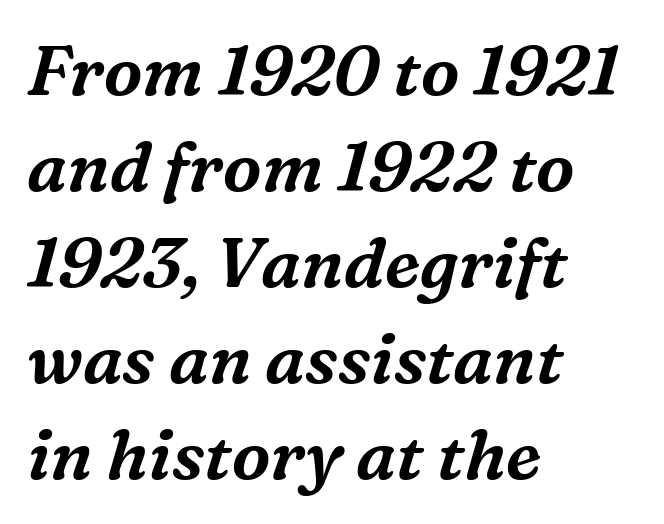
{"serif": "yes", "italic": "yes", "lean": "right", "slant_degrees": 16, "width": "normal", "stroke_contrast": "medium", "x_height": "medium", "monospaced": "no", "underline": "no", "align": "left", "line_spacing": "normal", "line_spacing_ratio": 1.39, "letter_spacing": "normal", "letter_spacing_em": 0.0, "glyph_px": 69}
